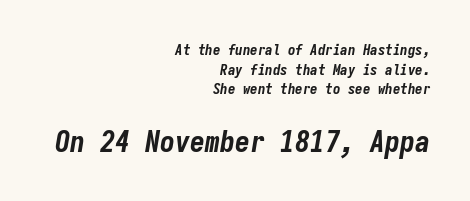
The image shows 30 px bold, condensed type, italic (leaning right), monospaced; set right-aligned, normal line spacing (1.31x), normal letter spacing, not underlined; the second (bottom) block is 2.0x larger; low stroke contrast and a medium x-height.
